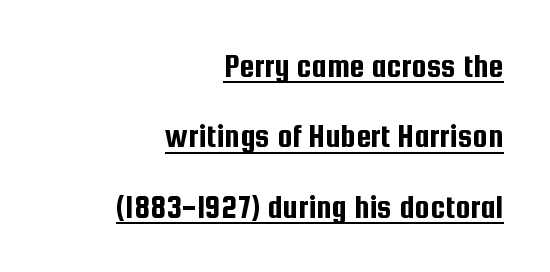
{"serif": "no", "italic": "no", "width": "condensed", "stroke_contrast": "low", "x_height": "medium", "monospaced": "no", "underline": "yes", "align": "right", "line_spacing": "loose", "line_spacing_ratio": 2.07, "letter_spacing": "normal", "letter_spacing_em": 0.0, "glyph_px": 34}
